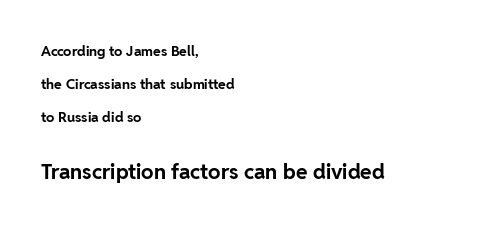
The image shows 21 px bold type, upright; set left-aligned, loose line spacing (2.36x), normal letter spacing, not underlined; the second (bottom) block is 1.5x larger.
